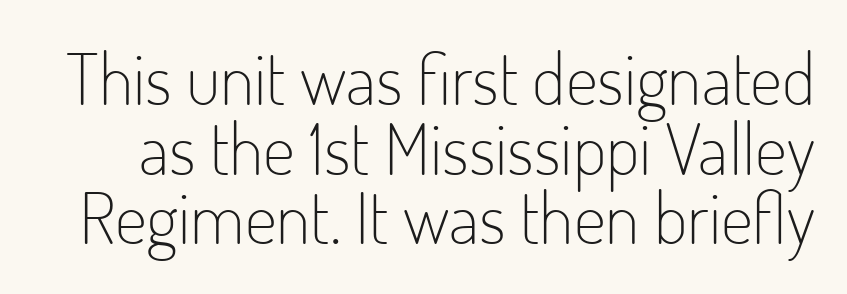
Q: Is the text bold? A: No.
Q: Is the text italic (slanted)? A: No, it is upright.
Q: Is the typeface a serif or a sans-serif typeface? A: Sans-serif.
Q: Is the text underlined? A: No.
Q: Is the spacing between letters normal or unusually wide? A: Normal.
Q: Is the spacing between lines tight, normal or loose? A: Tight.
Q: Width (condensed, normal, or wide)? A: Condensed.
Q: Stroke contrast? A: Low.
Q: x-height? A: Small.
Q: Monospaced? A: No.
